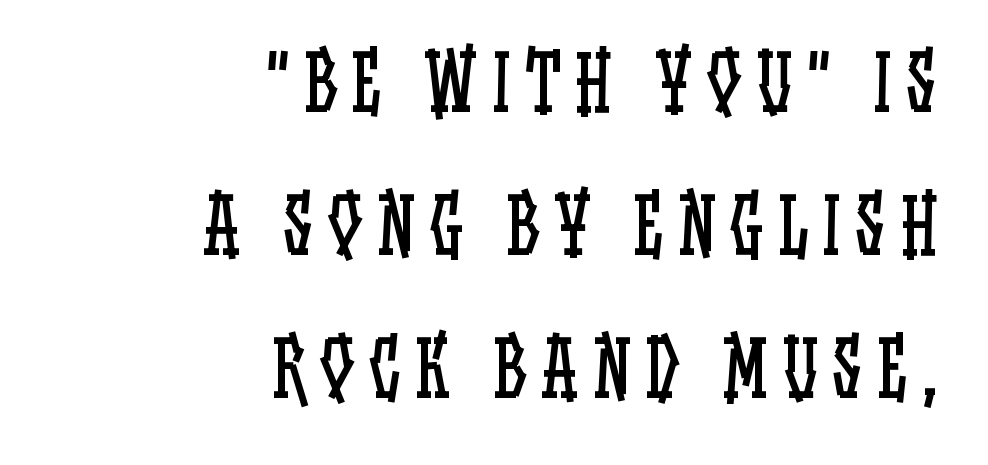
The image shows 76 px regular-weight, condensed type, upright; set right-aligned, line spacing 1.88x, not underlined; low stroke contrast and a large x-height.
